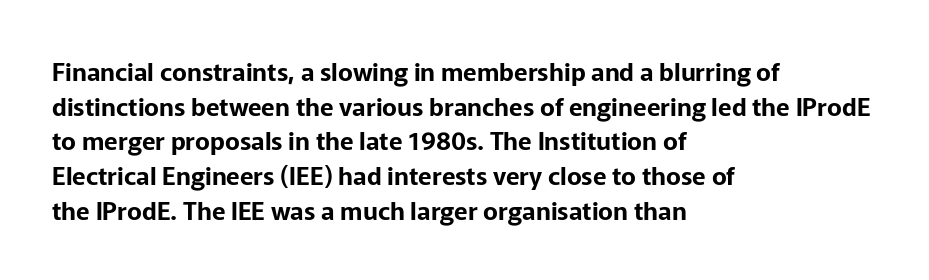
Has an underline been added? It has not. Observe the ordinary spacing: letters are neighbours, not strangers. What's the leading like? Ordinary, nothing unusual. Reading down the block, your eye returns to a fixed left position each line. Every character sits straight up, as roman type does.
